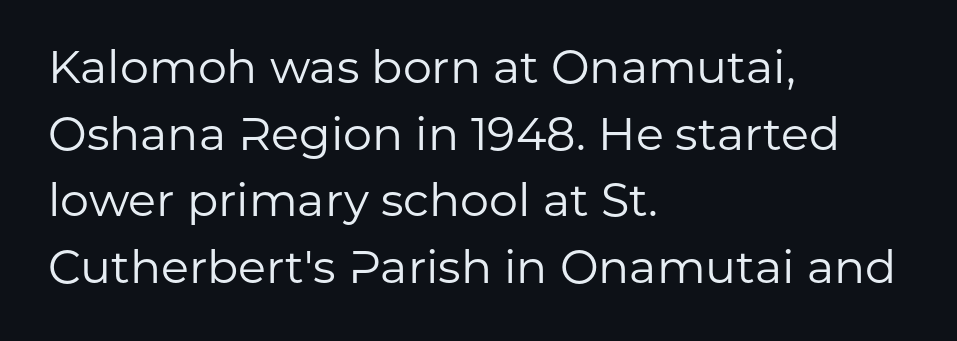
The image shows 46 px regular-weight sans-serif type, upright; set left-aligned, normal line spacing (1.45x), normal letter spacing, not underlined; low stroke contrast and a medium x-height.
